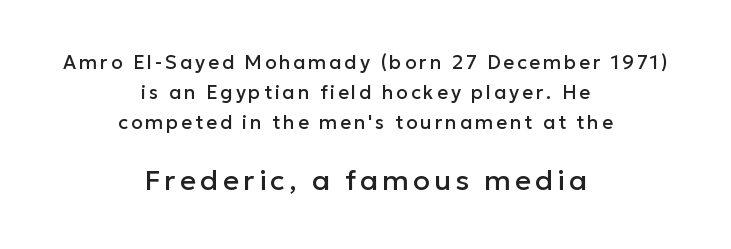
The image shows 28 px sans-serif type, upright; set centered, normal line spacing (1.58x), not underlined; the second (bottom) block is 1.47x larger; low stroke contrast and a medium x-height.
